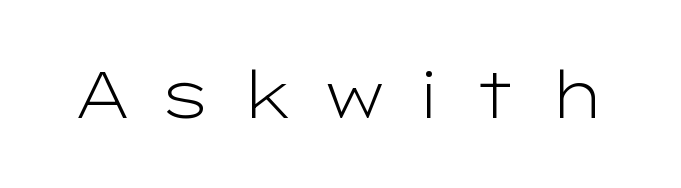
The image shows 65 px light, wide sans-serif type, upright; set unusually wide letter spacing (+0.41 em), not underlined; low stroke contrast and a medium x-height.
